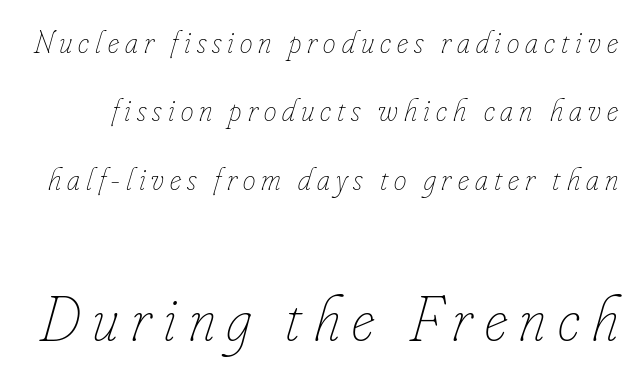
Top chunk: small. Bottom chunk: large. You could not count columns in this text — the font is proportionally spaced. Interline gaps are noticeably wide in this sample. In terms of posture, this sample is oblique. Each stroke keeps to a modest, everyday thickness or less.
